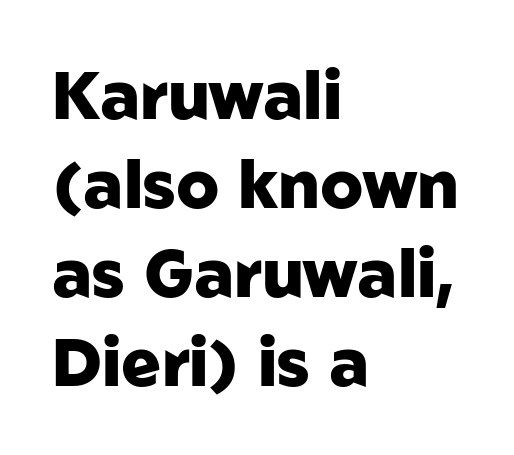
{"serif": "no", "italic": "no", "bold": "yes", "weight": "heavy", "width": "normal", "stroke_contrast": "low", "x_height": "medium", "monospaced": "no", "underline": "no", "align": "left", "line_spacing": "normal", "line_spacing_ratio": 1.35, "letter_spacing": "normal", "letter_spacing_em": 0.0, "glyph_px": 66}
